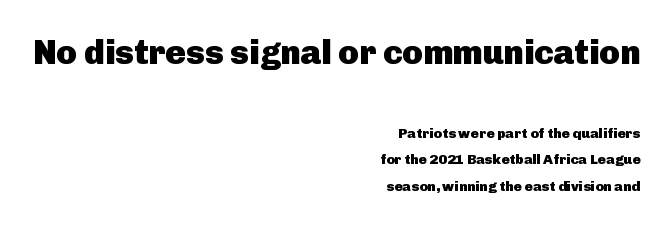
{"serif": "no", "italic": "no", "bold": "yes", "weight": "heavy", "width": "normal", "stroke_contrast": "low", "x_height": "medium", "monospaced": "no", "underline": "no", "align": "right", "line_spacing": "loose", "line_spacing_ratio": 1.9, "letter_spacing": "normal", "letter_spacing_em": 0.0, "larger_block": "first", "size_ratio": 2.43, "glyph_px": 34}
